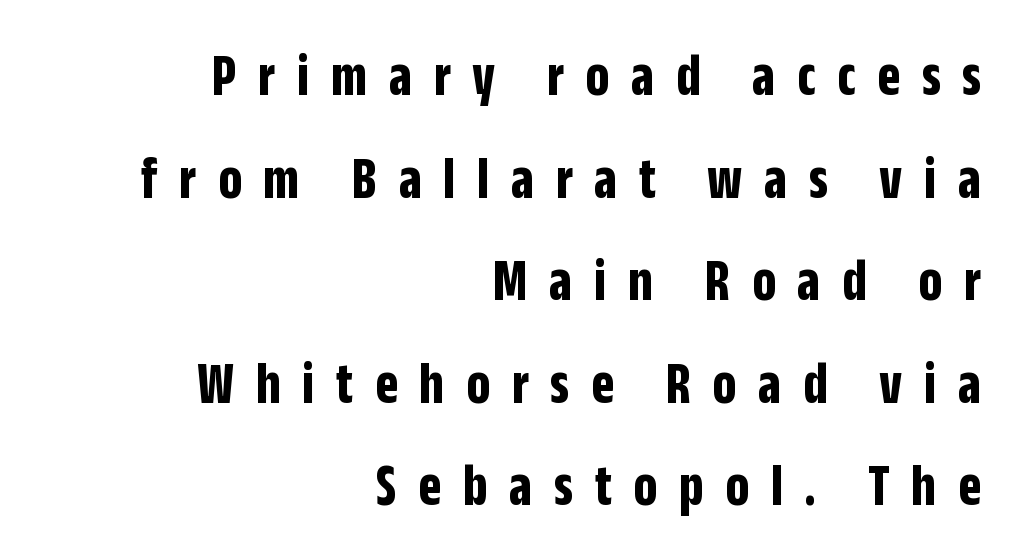
The specimen reads as upright at a glance. Grotesque or geometric, the face here clearly has no serifs. This is heavy type, rendered in bold. The passage shown is typed in a proportional face where columns would drift.
